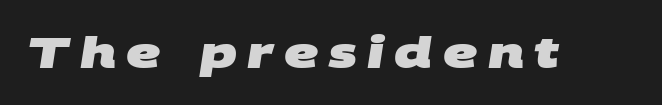
{"serif": "no", "bold": "yes", "weight": "heavy", "width": "wide", "stroke_contrast": "medium", "x_height": "large", "monospaced": "no", "underline": "no", "letter_spacing": "wide", "letter_spacing_em": 0.25, "glyph_px": 42}
